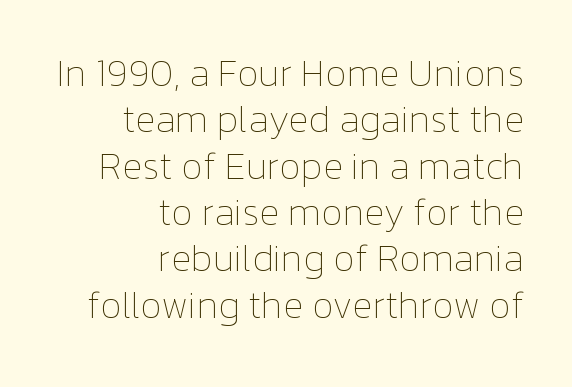
The image shows 38 px thin type, upright; set right-aligned, line spacing 1.22x, normal letter spacing, not underlined; low stroke contrast and a medium x-height.
